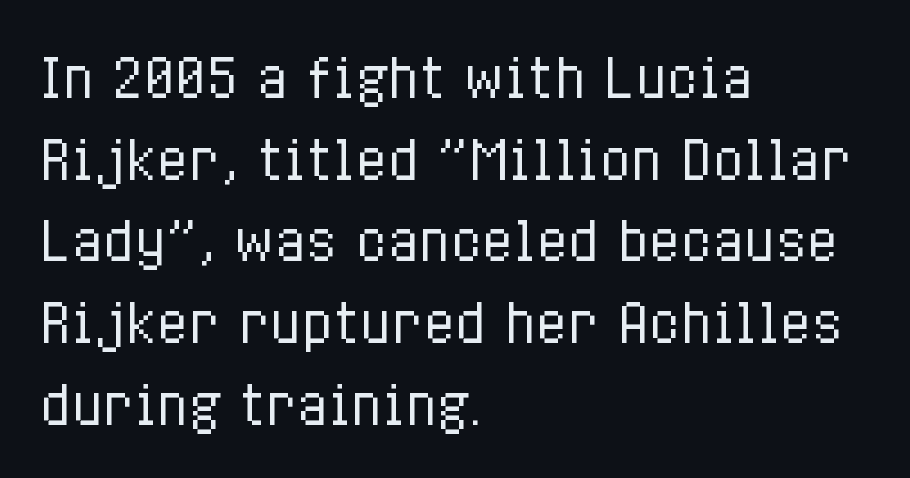
Q: Is the text bold? A: No.
Q: Is the text italic (slanted)? A: No, it is upright.
Q: Is the text underlined? A: No.
Q: How is the paragraph aligned? A: Left-aligned.
Q: Is the spacing between letters normal or unusually wide? A: Normal.
Q: Is the spacing between lines tight, normal or loose? A: Normal.
Q: Width (condensed, normal, or wide)? A: Condensed.
Q: Stroke contrast? A: Low.
Q: x-height? A: Medium.
Q: Monospaced? A: No.
